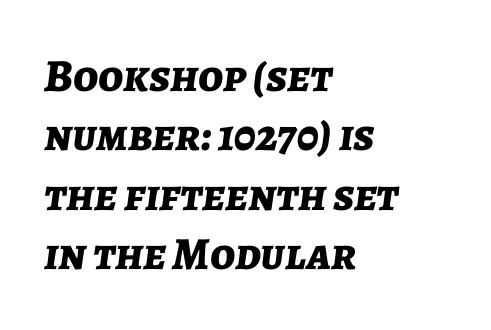
Q: Is the text bold? A: Yes.
Q: Is the text italic (slanted)? A: Yes, it leans right by about 7 degrees.
Q: Is the text underlined? A: No.
Q: How is the paragraph aligned? A: Left-aligned.
Q: Is the spacing between letters normal or unusually wide? A: Normal.
Q: Is the spacing between lines tight, normal or loose? A: Normal.
Q: Width (condensed, normal, or wide)? A: Normal.
Q: Stroke contrast? A: Low.
Q: x-height? A: Medium.
Q: Monospaced? A: No.
